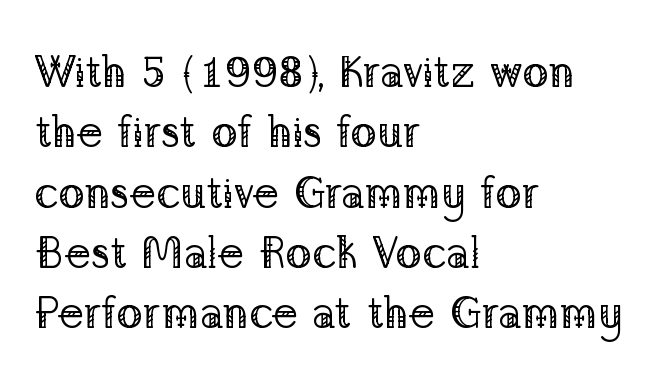
The image shows 44 px regular-weight serif type, upright; set left-aligned, normal line spacing (1.37x), normal letter spacing, not underlined; low stroke contrast and a medium x-height.
